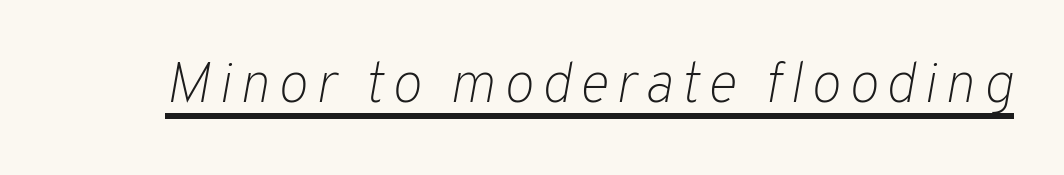
An italicized treatment has been applied to the whole sample. What decoration does the sample have? An underline. Think of a printed novel: that variable character pitch is what you see here. The cut favours lightness, reaching ordinary text weight at its darkest.
